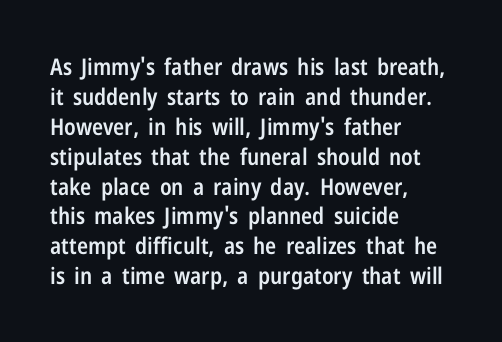
Letter spacing: default. Unlike italic type, these characters show no tilt at all. Look at the stroke-to-counter ratio: somewhat heavy, a semibold. Layout note: lines flush left.
